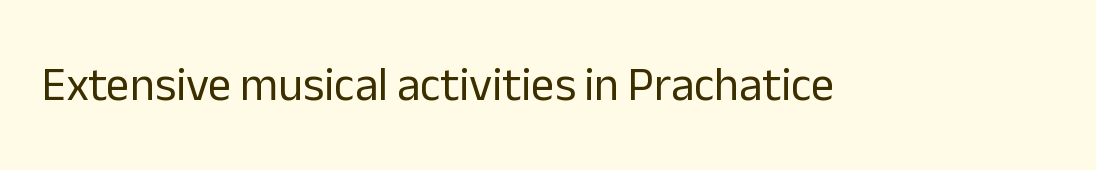
The image shows 47 px regular-weight sans-serif type, upright; set normal letter spacing, not underlined; low stroke contrast and a medium x-height.
